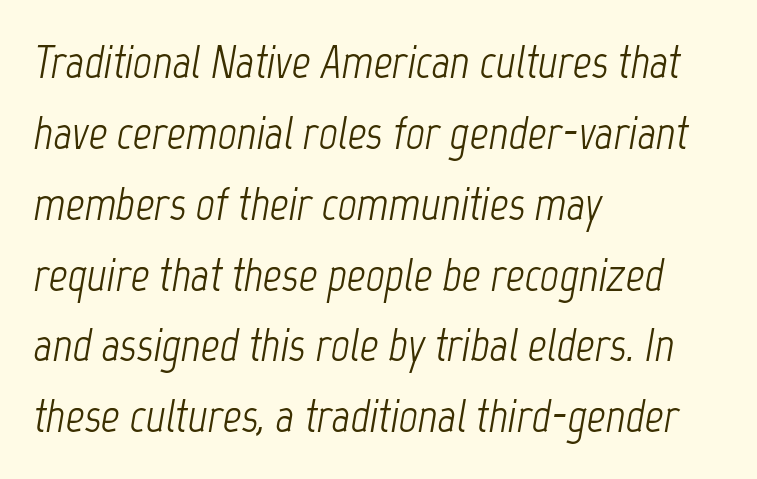
The image shows 46 px light, condensed type, italic (leaning right); set left-aligned, normal line spacing (1.54x), normal letter spacing, not underlined; low stroke contrast and a medium x-height.
